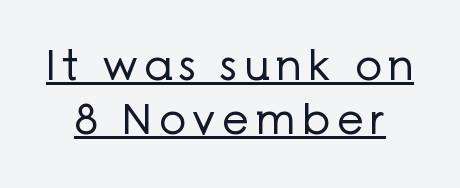
Q: Is the text bold? A: No.
Q: Is the text italic (slanted)? A: No, it is upright.
Q: Is the typeface a serif or a sans-serif typeface? A: Sans-serif.
Q: Is the text underlined? A: Yes.
Q: Is the spacing between lines tight, normal or loose? A: Normal.
Q: Width (condensed, normal, or wide)? A: Normal.
Q: Stroke contrast? A: Low.
Q: x-height? A: Medium.
Q: Monospaced? A: No.
